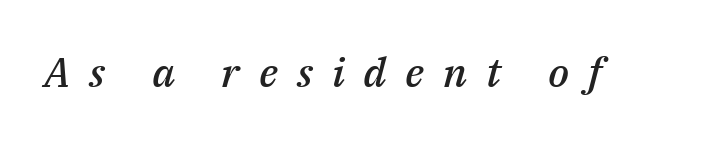
The image shows 41 px semibold type, italic (leaning right); set unusually wide letter spacing (+0.46 em), not underlined; medium stroke contrast and a medium x-height.
